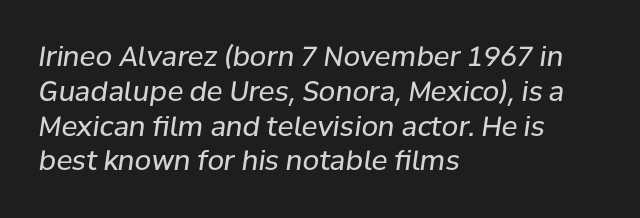
{"italic": "yes", "lean": "right", "slant_degrees": 8, "bold": "no", "underline": "no", "align": "left", "line_spacing": "normal", "line_spacing_ratio": 1.29, "letter_spacing": "normal", "letter_spacing_em": 0.0, "glyph_px": 27}
